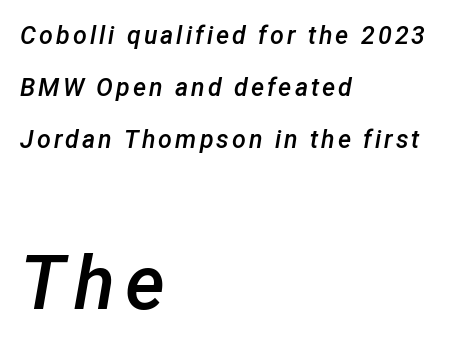
Q: Is the text bold? A: Semi-bold.
Q: Is the text italic (slanted)? A: Yes, it leans right by about 12 degrees.
Q: Is the text underlined? A: No.
Q: How is the paragraph aligned? A: Left-aligned.
Q: Is the spacing between lines tight, normal or loose? A: Loose.
Q: Which block of text is set in a larger size, the first (top) or the second (bottom)? A: The second (bottom) one.
Q: Width (condensed, normal, or wide)? A: Normal.
Q: Stroke contrast? A: Low.
Q: x-height? A: Medium.
Q: Monospaced? A: No.
